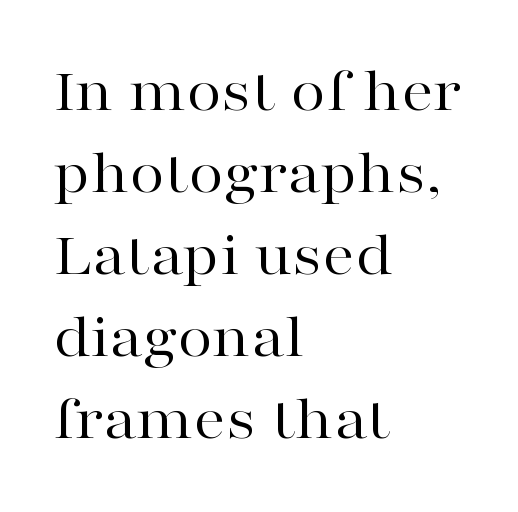
Leftover space on each line is placed entirely after the last word. The space between consecutive lines is moderate. Yep, those are serifs on the letters. No italicization has been applied; the sample stays upright.
